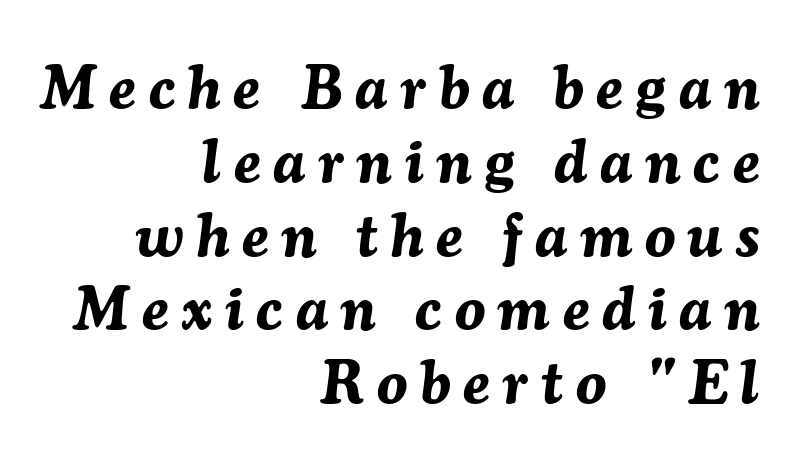
There's an unmistakable incline to the writing here. Think of a printed novel: that variable character pitch is what you see here. Does extra space separate the letters? Yes, quite a lot of it. Pretty heavy lettering here — definitely bold.
